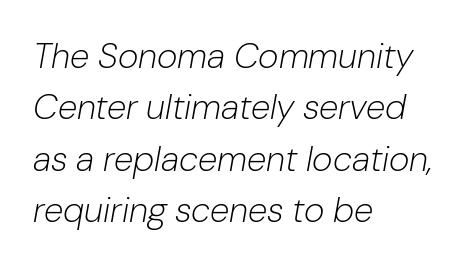
Q: Is the text bold? A: No.
Q: Is the text italic (slanted)? A: Yes, it leans right by about 10 degrees.
Q: Is the text underlined? A: No.
Q: How is the paragraph aligned? A: Left-aligned.
Q: Is the spacing between letters normal or unusually wide? A: Normal.
Q: Is the spacing between lines tight, normal or loose? A: Normal.
Q: Width (condensed, normal, or wide)? A: Normal.
Q: Stroke contrast? A: Low.
Q: x-height? A: Medium.
Q: Monospaced? A: No.
